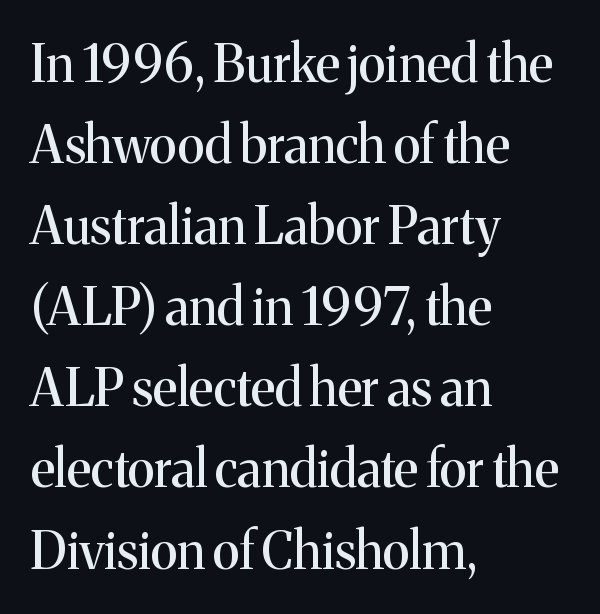
Honestly, the row spacing looks completely unremarkable. One-word summary of the alignment: left. The type sits square on the baseline with zero lean. You could not count columns in this text — the font is proportionally spaced. Short note: letters normally spaced. Lines of text with bare space underneath.
